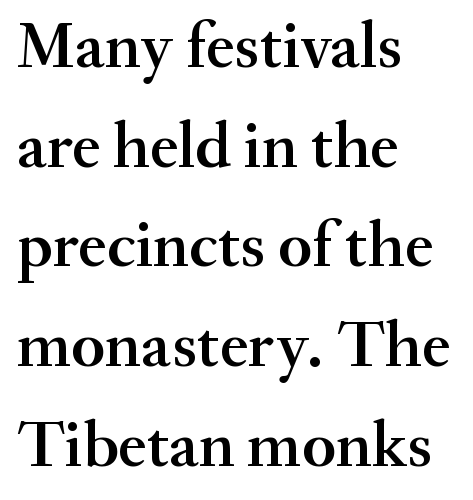
The image shows 66 px semibold serif type, upright; set left-aligned, normal line spacing (1.51x), normal letter spacing, not underlined; medium stroke contrast and a small x-height.
